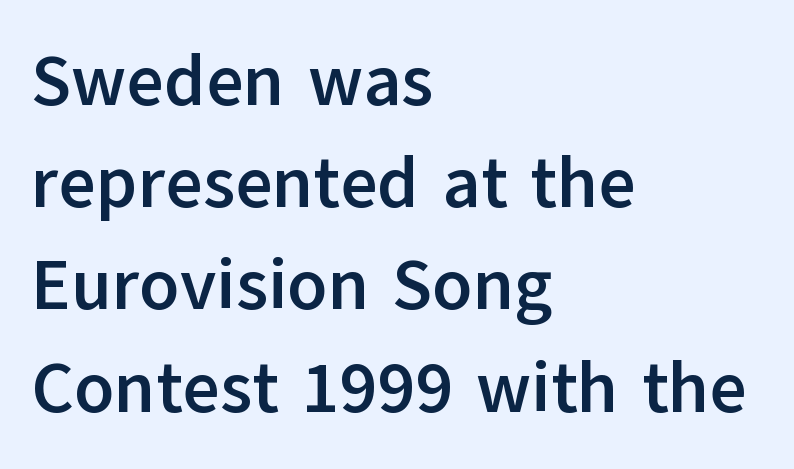
{"serif": "no", "italic": "no", "bold": "yes", "weight": "semibold", "width": "normal", "stroke_contrast": "low", "x_height": "medium", "monospaced": "no", "underline": "no", "align": "left", "line_spacing": "normal", "line_spacing_ratio": 1.42, "letter_spacing": "normal", "letter_spacing_em": 0.0, "glyph_px": 72}
